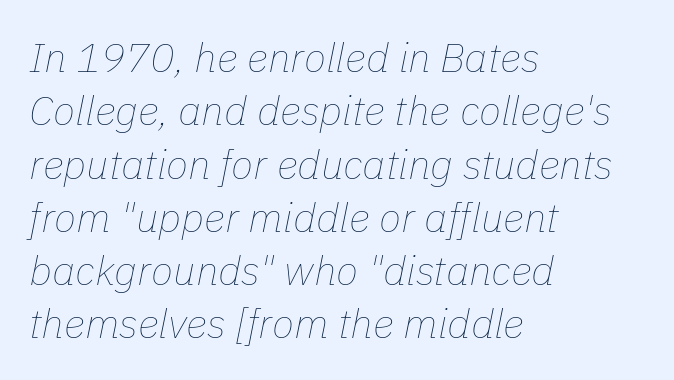
Q: Is the text bold? A: No.
Q: Is the text italic (slanted)? A: Yes, it leans right by about 11 degrees.
Q: Is the text underlined? A: No.
Q: How is the paragraph aligned? A: Left-aligned.
Q: Is the spacing between letters normal or unusually wide? A: Normal.
Q: Is the spacing between lines tight, normal or loose? A: Normal.
Q: Width (condensed, normal, or wide)? A: Normal.
Q: Stroke contrast? A: Low.
Q: x-height? A: Medium.
Q: Monospaced? A: No.
